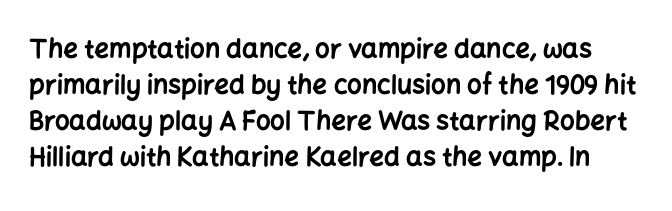
The image shows 26 px bold type, upright; set normal line spacing (1.39x), normal letter spacing, not underlined.
